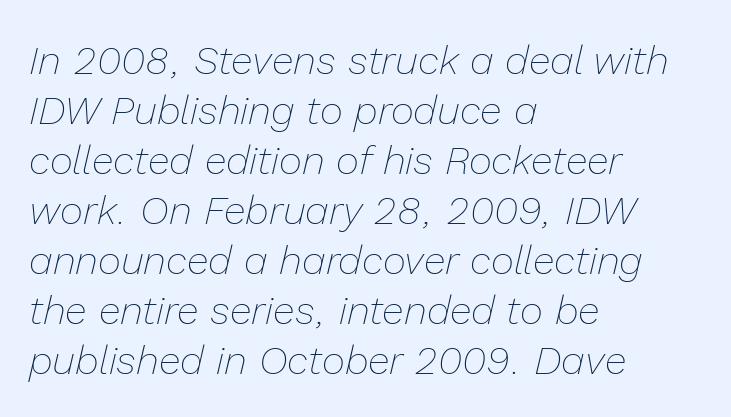
Q: Is the text bold? A: No.
Q: Is the text italic (slanted)? A: Yes, it leans right by about 13 degrees.
Q: Is the text underlined? A: No.
Q: How is the paragraph aligned? A: Left-aligned.
Q: Is the spacing between letters normal or unusually wide? A: Normal.
Q: Is the spacing between lines tight, normal or loose? A: Normal.
Q: Width (condensed, normal, or wide)? A: Normal.
Q: Stroke contrast? A: Low.
Q: x-height? A: Medium.
Q: Monospaced? A: No.
